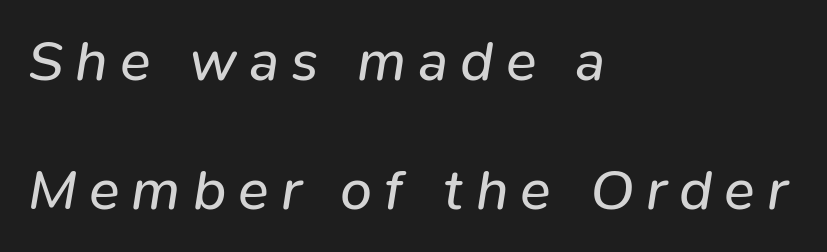
{"italic": "yes", "lean": "right", "slant_degrees": 9, "bold": "no", "weight": "regular", "width": "normal", "stroke_contrast": "low", "x_height": "medium", "monospaced": "no", "underline": "no", "align": "left", "line_spacing": "loose", "line_spacing_ratio": 2.26, "letter_spacing": "wide", "letter_spacing_em": 0.21, "glyph_px": 57}
